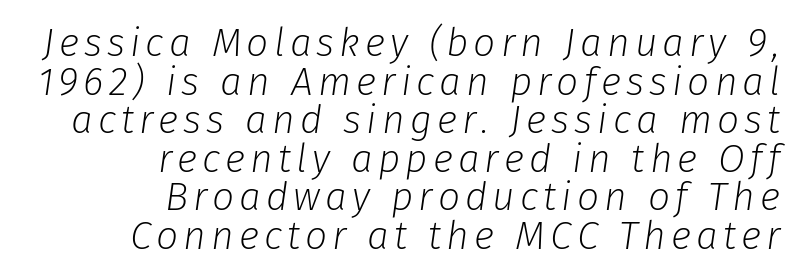
{"italic": "yes", "lean": "right", "slant_degrees": 8, "bold": "no", "weight": "light", "width": "normal", "stroke_contrast": "low", "x_height": "medium", "monospaced": "no", "underline": "no", "align": "right", "line_spacing": "tight", "line_spacing_ratio": 0.99, "glyph_px": 39}
